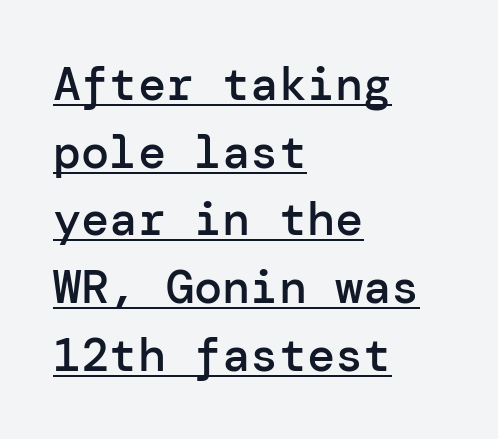
Q: Is the text bold? A: Semi-bold.
Q: Is the text italic (slanted)? A: No, it is upright.
Q: Is the typeface a serif or a sans-serif typeface? A: Sans-serif.
Q: Is the text underlined? A: Yes.
Q: How is the paragraph aligned? A: Left-aligned.
Q: Is the spacing between letters normal or unusually wide? A: Normal.
Q: Is the spacing between lines tight, normal or loose? A: Normal.
Q: Width (condensed, normal, or wide)? A: Normal.
Q: Stroke contrast? A: Low.
Q: x-height? A: Medium.
